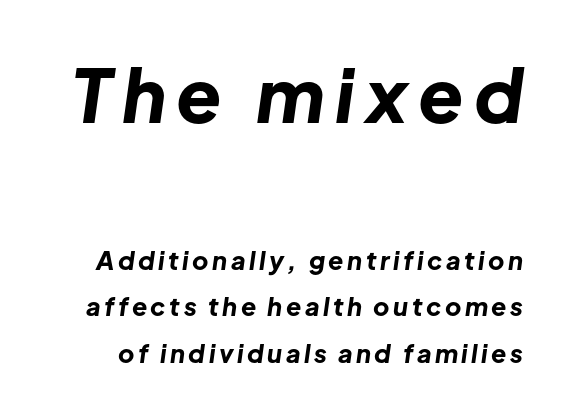
The image shows 74 px bold type, italic (leaning right); set line spacing 1.87x, not underlined; the first (top) block is 2.96x larger; low stroke contrast and a medium x-height.
